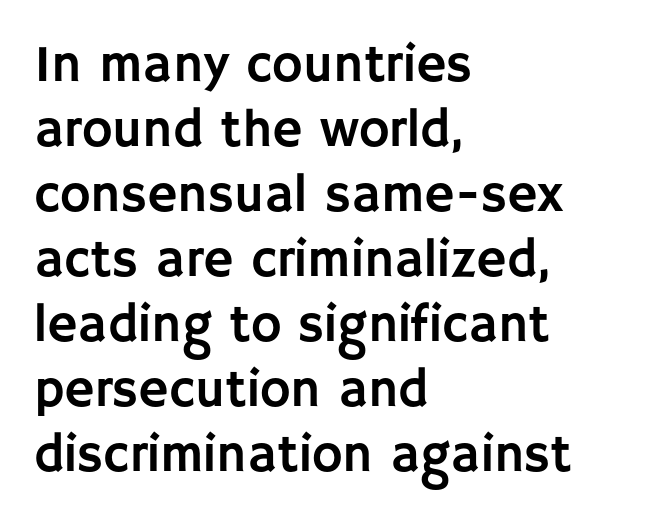
The image shows 52 px sans-serif type, upright; set left-aligned, normal line spacing (1.25x), normal letter spacing, not underlined; low stroke contrast and a large x-height.
